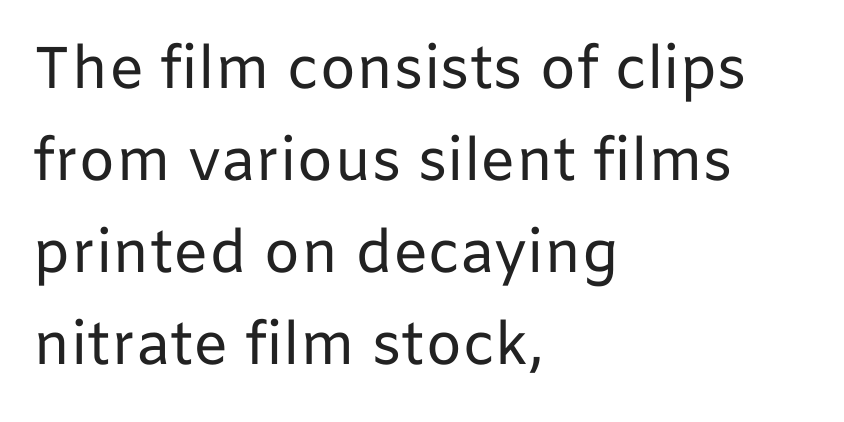
Q: Is the text bold? A: No.
Q: Is the text italic (slanted)? A: No, it is upright.
Q: Is the typeface a serif or a sans-serif typeface? A: Sans-serif.
Q: Is the text underlined? A: No.
Q: How is the paragraph aligned? A: Left-aligned.
Q: Is the spacing between letters normal or unusually wide? A: Normal.
Q: Is the spacing between lines tight, normal or loose? A: Normal.
Q: Width (condensed, normal, or wide)? A: Normal.
Q: Stroke contrast? A: Low.
Q: x-height? A: Medium.
Q: Monospaced? A: No.
